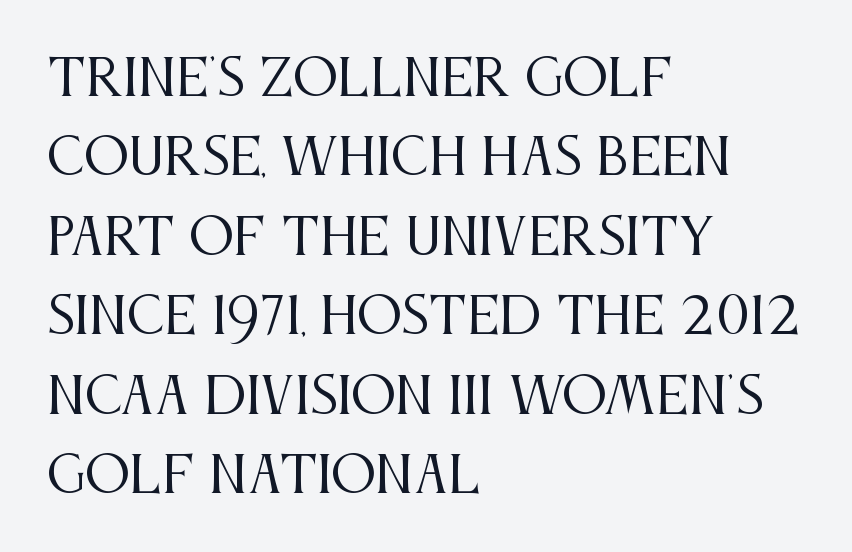
Italic: no, the glyphs are upright roman. Looks like regular typesetting: each glyph gets only the width it needs. Underline: absent. The line texture is even and compact thanks to regular tracking. The typeface chosen for these lines features serifs. Each stroke keeps to a modest, everyday thickness or less.
